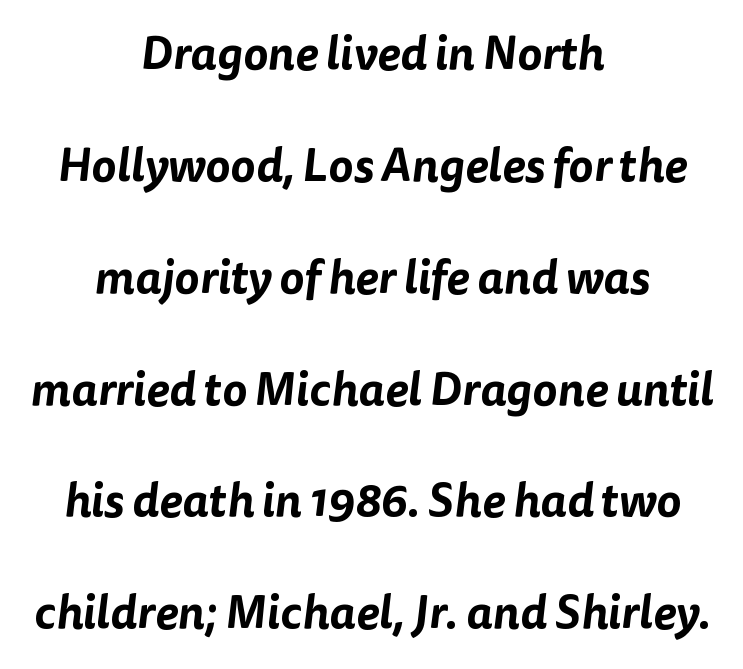
The image shows 47 px sans-serif type; set centered, loose line spacing (2.38x), normal letter spacing, not underlined; low stroke contrast and a medium x-height.
